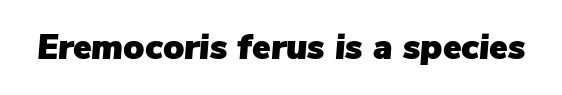
{"italic": "yes", "lean": "right", "slant_degrees": 5, "width": "normal", "stroke_contrast": "low", "x_height": "medium", "monospaced": "no", "underline": "no", "letter_spacing": "normal", "letter_spacing_em": 0.0, "glyph_px": 35}
